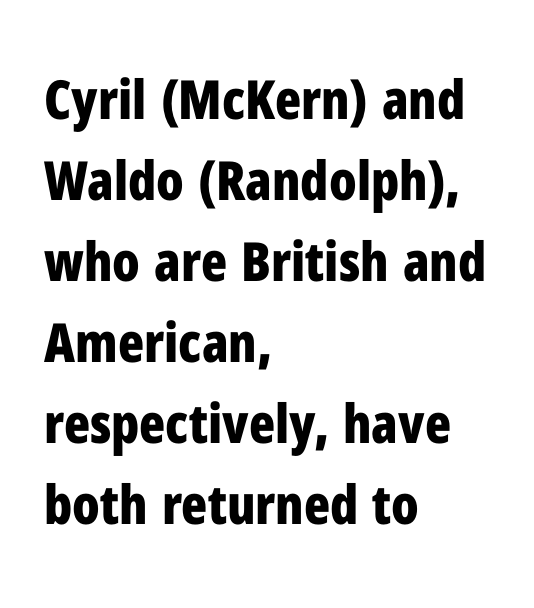
Q: Is the text bold? A: Yes.
Q: Is the text italic (slanted)? A: No, it is upright.
Q: Is the typeface a serif or a sans-serif typeface? A: Sans-serif.
Q: Is the text underlined? A: No.
Q: How is the paragraph aligned? A: Left-aligned.
Q: Is the spacing between letters normal or unusually wide? A: Normal.
Q: Is the spacing between lines tight, normal or loose? A: Normal.
Q: Width (condensed, normal, or wide)? A: Condensed.
Q: Stroke contrast? A: Low.
Q: x-height? A: Medium.
Q: Monospaced? A: No.
